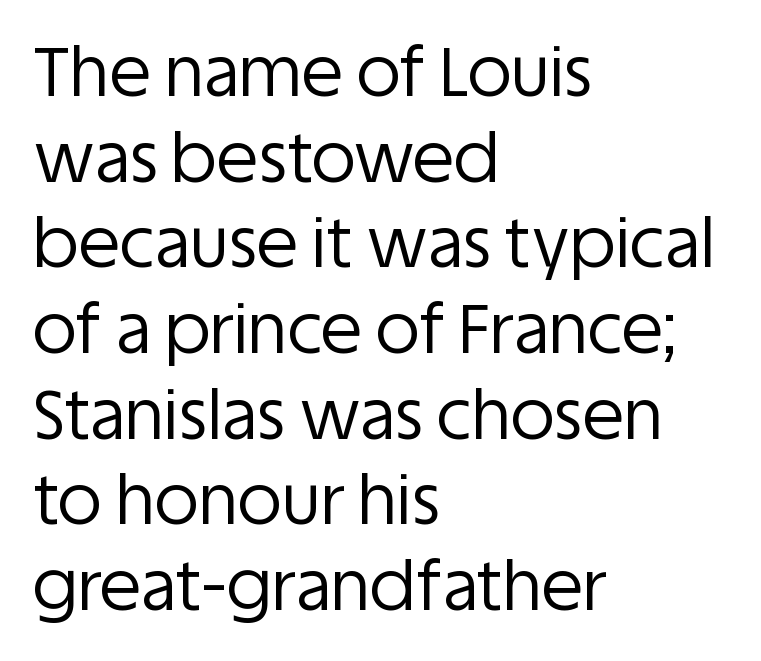
The specimen omits any rule beneath the text block's lines. Each new line begins a customary step beneath the previous one. It's the straight-up-and-down kind of type. Default kerning and tracking; the words read as compact shapes.
